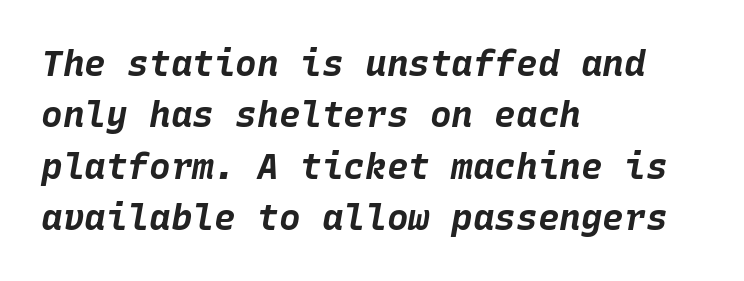
The image shows 36 px bold type, italic (leaning right), monospaced; set left-aligned, normal line spacing (1.43x), normal letter spacing, not underlined; low stroke contrast and a large x-height.
